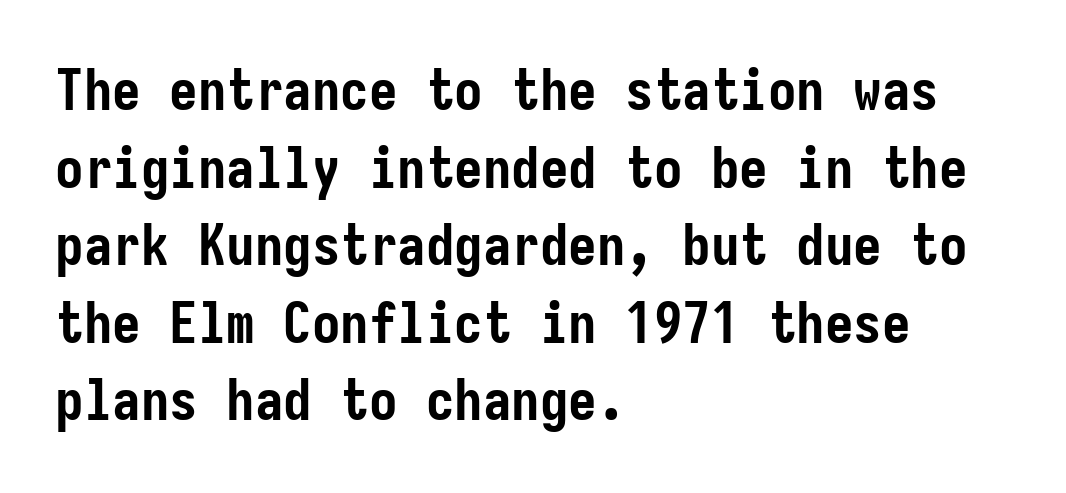
Typographic density is high because the face is bold. Leftover space on each line is placed entirely after the last word. Horizontal bands of white between lines are of average thickness. You can tell it's not italic because the verticals are truly vertical.
